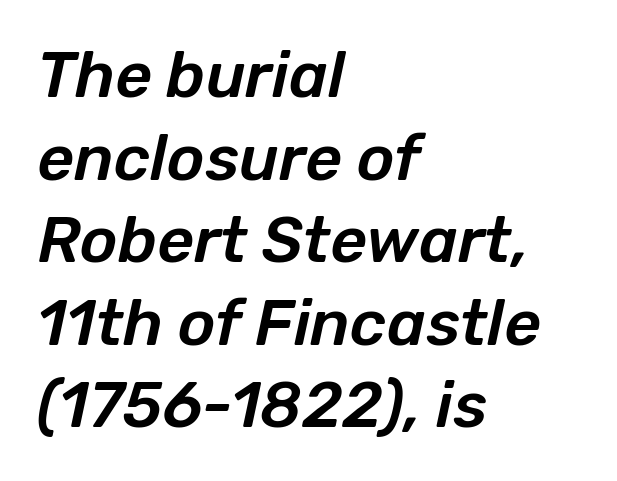
{"italic": "yes", "lean": "right", "slant_degrees": 12, "width": "normal", "stroke_contrast": "low", "x_height": "medium", "monospaced": "no", "underline": "no", "align": "left", "line_spacing": "normal", "line_spacing_ratio": 1.29, "letter_spacing": "normal", "letter_spacing_em": 0.0, "glyph_px": 64}
